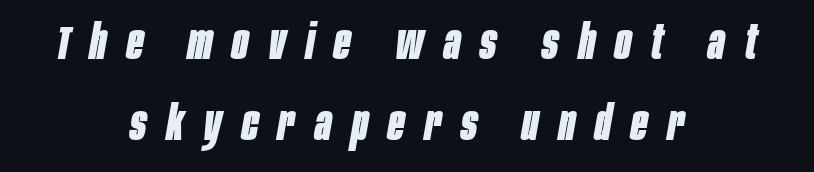
Neither beginnings nor endings align; midpoints do. Decoration check: the copy has no underline. The letters advance in unequal steps, a hallmark of proportional type. Every character sits at an angle, as italics do. Students, this is bold: see how much ink each stroke carries.
